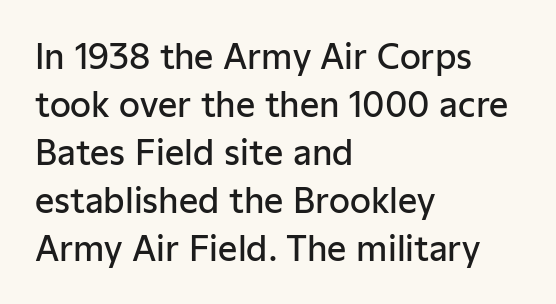
Bold? Not quite — semibold, heavier than regular but stopping short. Regular leading. Type style note: lacks serifs. One-word summary of the alignment: left. Think of a printed novel: that variable character pitch is what you see here. Decoration check: the copy has no underline.
